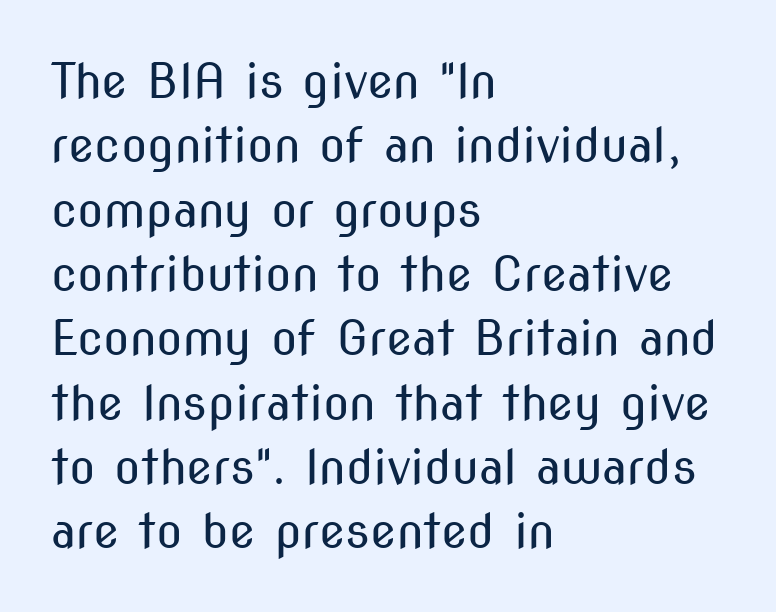
Stems and bowls with no extra thickness — not bold. These lines stack with their left ends in a neat column. Each letter keeps its own natural width here, so spacing adapts to shape. If you measured baseline to baseline, you'd find a middling distance.
